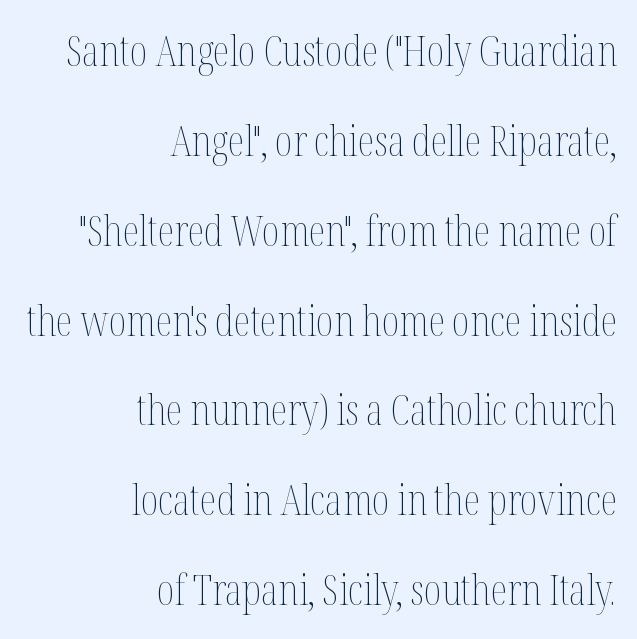
The image shows 43 px thin, condensed type, upright; set right-aligned, loose line spacing (2.09x), normal letter spacing, not underlined; medium stroke contrast and a medium x-height.
